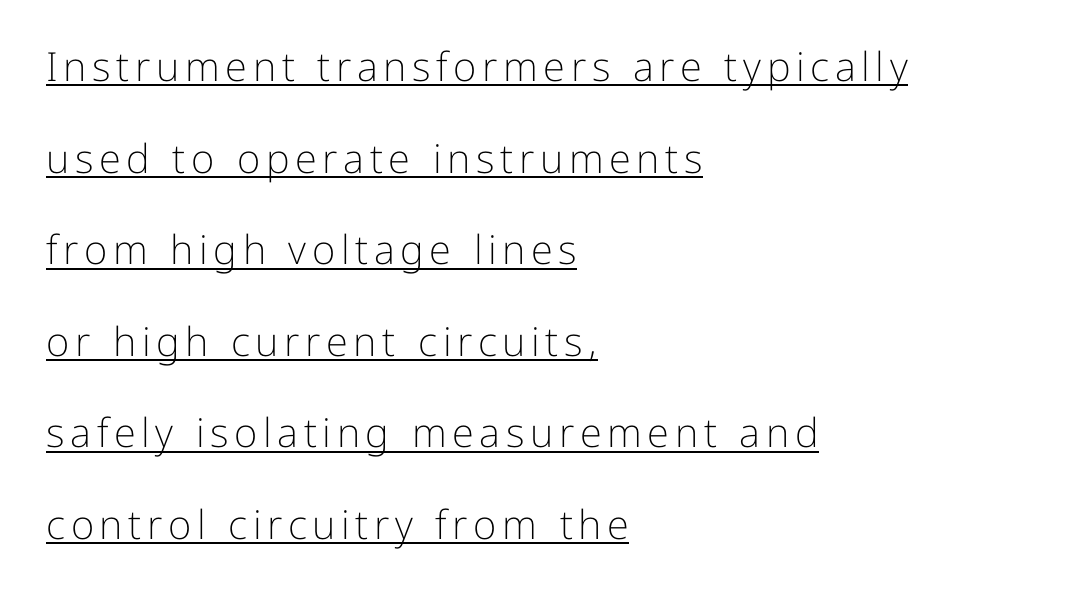
{"serif": "no", "italic": "no", "bold": "no", "weight": "light", "width": "normal", "stroke_contrast": "low", "x_height": "medium", "monospaced": "no", "underline": "yes", "align": "left", "line_spacing": "loose", "line_spacing_ratio": 2.29, "glyph_px": 40}
